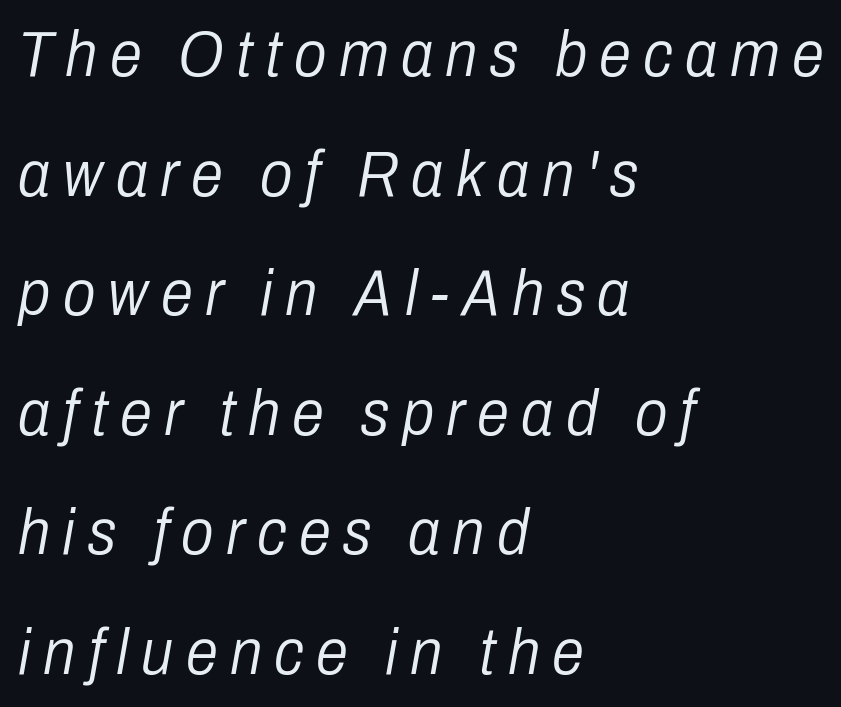
Q: Is the text bold? A: No.
Q: Is the text italic (slanted)? A: Yes, it leans right by about 10 degrees.
Q: Is the text underlined? A: No.
Q: How is the paragraph aligned? A: Left-aligned.
Q: Width (condensed, normal, or wide)? A: Condensed.
Q: Stroke contrast? A: Low.
Q: x-height? A: Medium.
Q: Monospaced? A: No.
